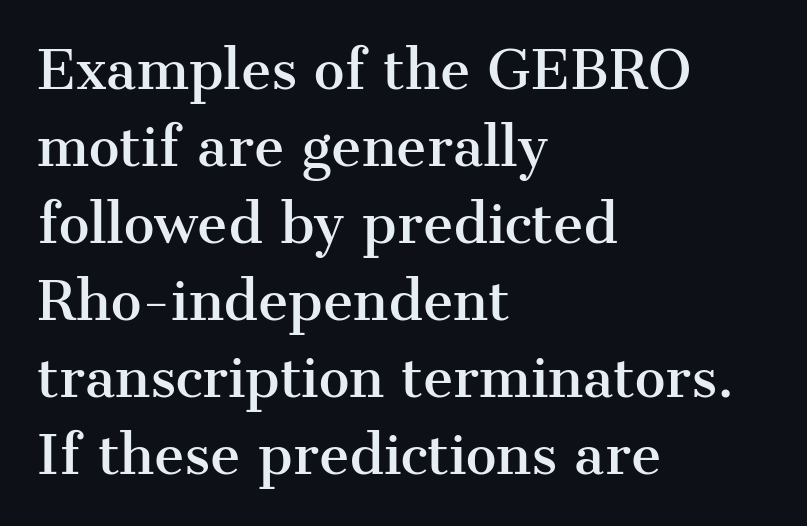
The ragged edge is on the right, which tells us the setting is flush left. Notice how descenders clear the ascenders below comfortably — that's standard leading. These lines keep a tight, regular rhythm from letter to letter. Any mark beneath the type? The region is blank. Posture: vertical. You could not count columns in this text — the font is proportionally spaced.
